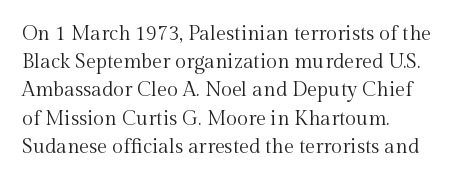
Q: Is the text bold? A: No.
Q: Is the text italic (slanted)? A: No, it is upright.
Q: Is the text underlined? A: No.
Q: How is the paragraph aligned? A: Left-aligned.
Q: Is the spacing between letters normal or unusually wide? A: Normal.
Q: Is the spacing between lines tight, normal or loose? A: Normal.
